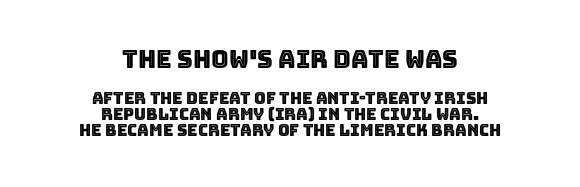
Q: Is the text italic (slanted)? A: No, it is upright.
Q: Is the text underlined? A: No.
Q: How is the paragraph aligned? A: Centered.
Q: Is the spacing between letters normal or unusually wide? A: Normal.
Q: Is the spacing between lines tight, normal or loose? A: Tight.
Q: Which block of text is set in a larger size, the first (top) or the second (bottom)? A: The first (top) one.
